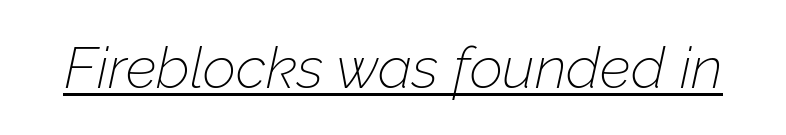
The image shows 58 px thin type, italic (leaning right); set normal letter spacing, underlined; low stroke contrast and a medium x-height.
